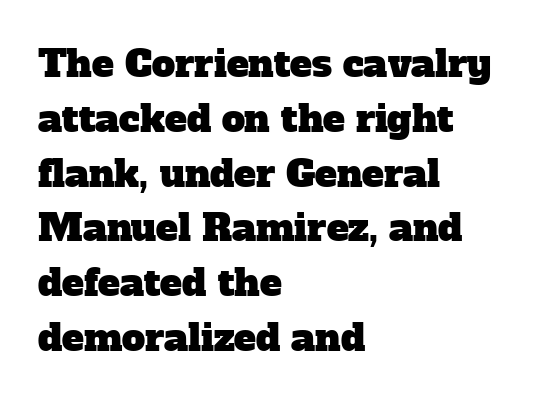
Type without underlining. Examine the stroke ends and you'll spot serifs. Which margin do the lines hug? The left one — the right edge is uneven. Each new line begins a customary step beneath the previous one.
